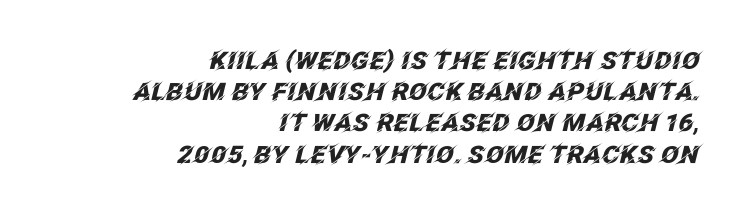
Q: Is the text bold? A: Yes.
Q: Is the text italic (slanted)? A: Yes, it leans right by about 12 degrees.
Q: Is the text underlined? A: No.
Q: How is the paragraph aligned? A: Right-aligned.
Q: Is the spacing between letters normal or unusually wide? A: Normal.
Q: Is the spacing between lines tight, normal or loose? A: Normal.
